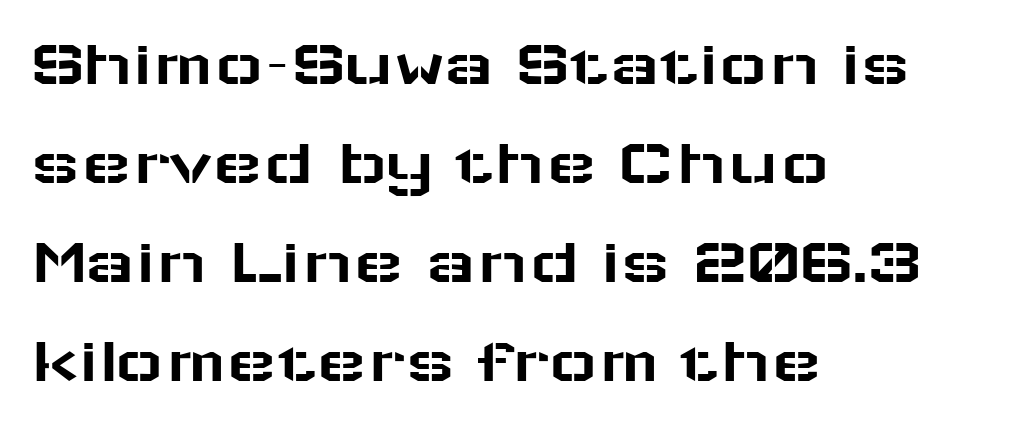
{"serif": "no", "italic": "no", "width": "wide", "stroke_contrast": "low", "x_height": "medium", "monospaced": "no", "underline": "no", "align": "left", "line_spacing": "normal", "line_spacing_ratio": 1.48, "letter_spacing": "normal", "letter_spacing_em": 0.0, "glyph_px": 67}
